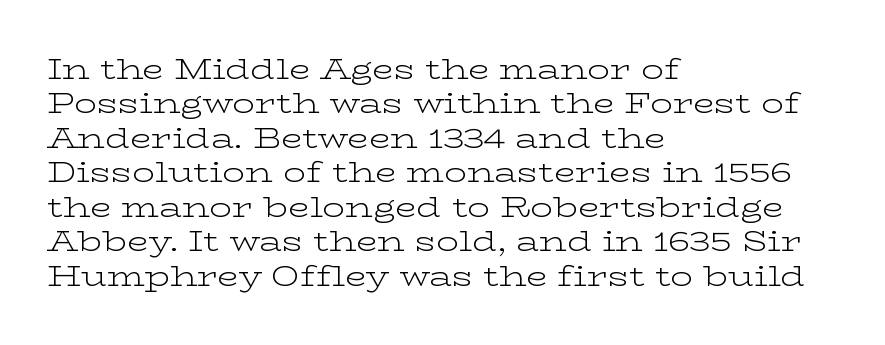
The image shows 28 px light, wide serif type, upright; set left-aligned, line spacing 1.23x, normal letter spacing, not underlined; low stroke contrast and a medium x-height.
